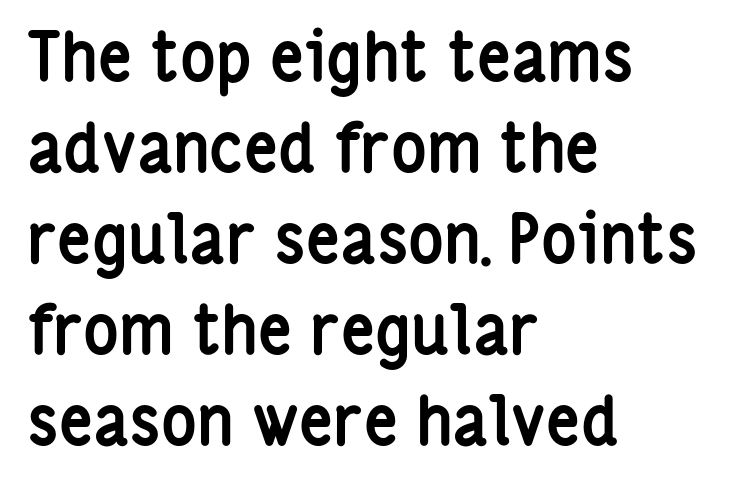
Q: Is the text bold? A: Yes.
Q: Is the text italic (slanted)? A: No, it is upright.
Q: Is the typeface a serif or a sans-serif typeface? A: Sans-serif.
Q: Is the text underlined? A: No.
Q: How is the paragraph aligned? A: Left-aligned.
Q: Is the spacing between letters normal or unusually wide? A: Normal.
Q: Is the spacing between lines tight, normal or loose? A: Normal.
Q: Width (condensed, normal, or wide)? A: Condensed.
Q: Stroke contrast? A: Low.
Q: x-height? A: Medium.
Q: Monospaced? A: No.
